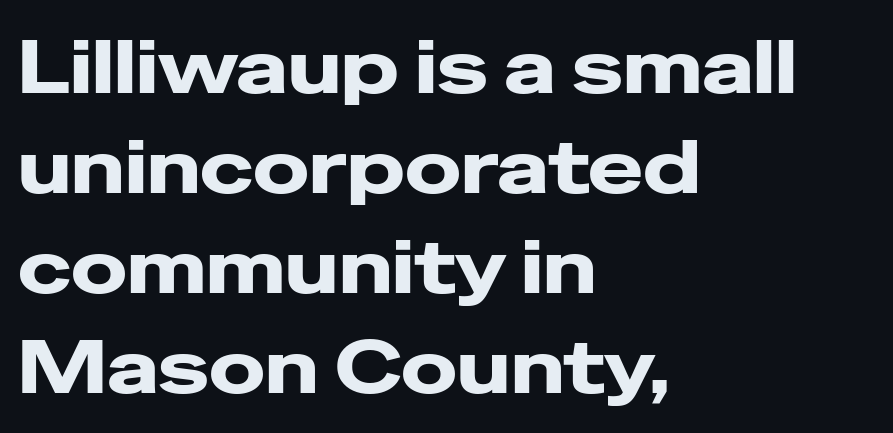
Q: Is the text bold? A: Yes.
Q: Is the text italic (slanted)? A: No, it is upright.
Q: Is the typeface a serif or a sans-serif typeface? A: Sans-serif.
Q: Is the text underlined? A: No.
Q: How is the paragraph aligned? A: Left-aligned.
Q: Is the spacing between letters normal or unusually wide? A: Normal.
Q: Is the spacing between lines tight, normal or loose? A: Normal.
Q: Width (condensed, normal, or wide)? A: Wide.
Q: Stroke contrast? A: Low.
Q: x-height? A: Medium.
Q: Monospaced? A: No.
